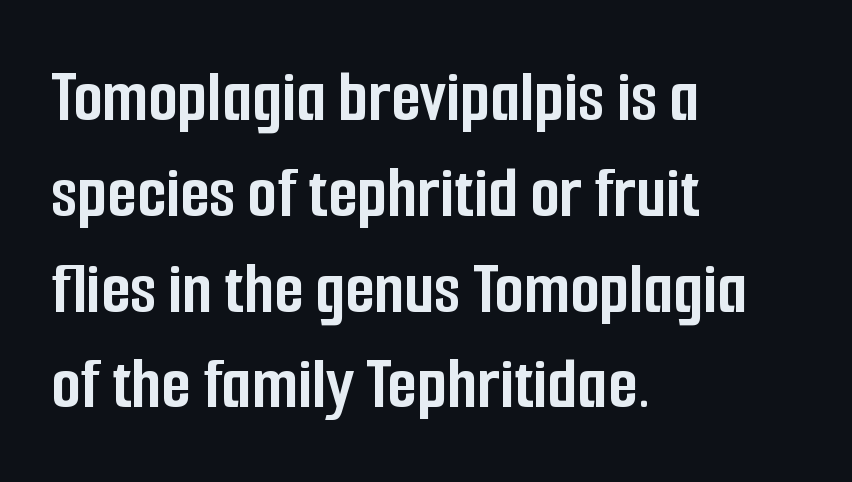
{"serif": "no", "italic": "no", "bold": "yes", "weight": "semibold", "width": "condensed", "stroke_contrast": "low", "x_height": "medium", "monospaced": "no", "underline": "no", "align": "left", "line_spacing": "normal", "line_spacing_ratio": 1.26, "letter_spacing": "normal", "letter_spacing_em": 0.0, "glyph_px": 76}
